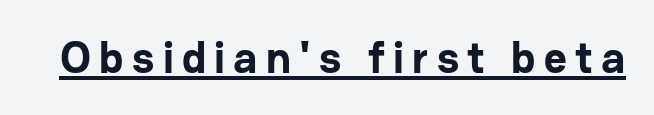
{"serif": "no", "italic": "no", "bold": "yes", "weight": "bold", "width": "normal", "stroke_contrast": "low", "x_height": "medium", "monospaced": "no", "underline": "yes", "glyph_px": 44}
